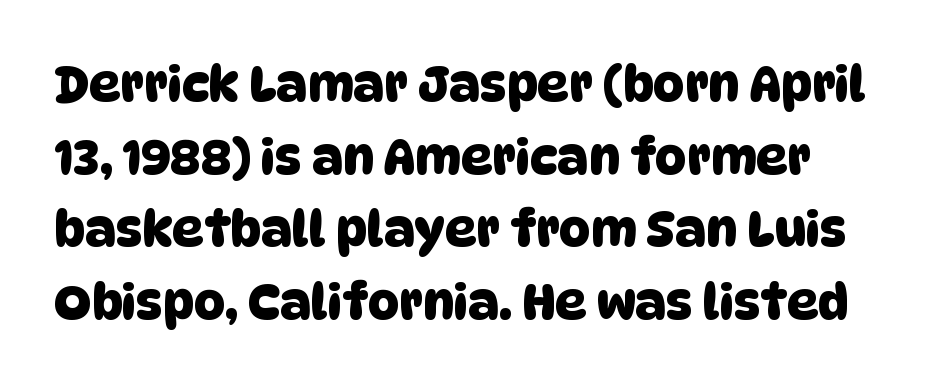
Q: Is the typeface a serif or a sans-serif typeface? A: Sans-serif.
Q: Is the text underlined? A: No.
Q: Is the spacing between letters normal or unusually wide? A: Normal.
Q: Is the spacing between lines tight, normal or loose? A: Normal.
Q: Width (condensed, normal, or wide)? A: Normal.
Q: Stroke contrast? A: Low.
Q: x-height? A: Large.
Q: Monospaced? A: No.
